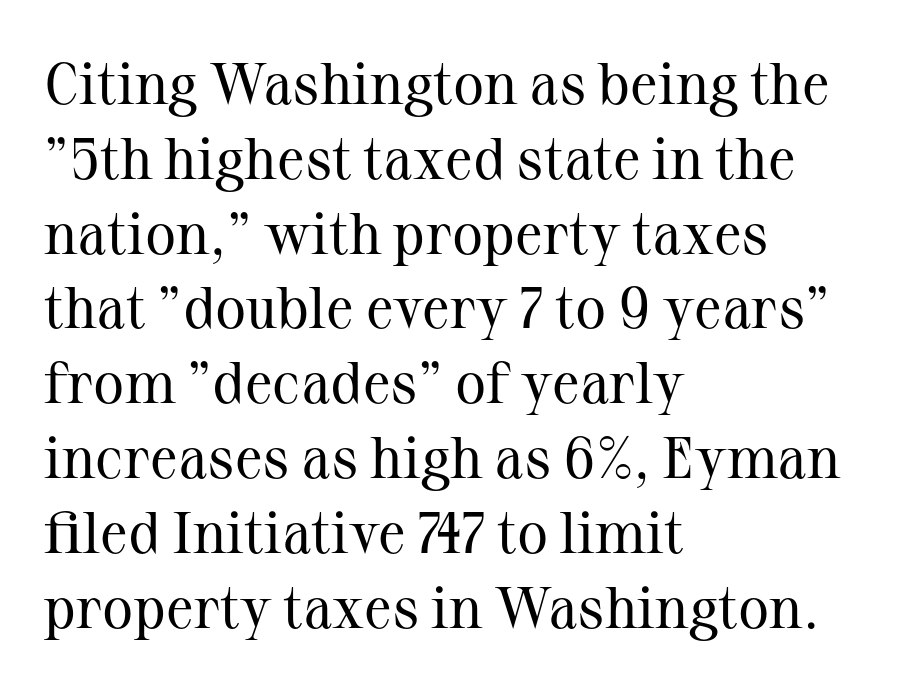
The image shows 58 px regular-weight serif type, upright; set left-aligned, normal line spacing (1.29x), normal letter spacing, not underlined; medium stroke contrast and a medium x-height.
